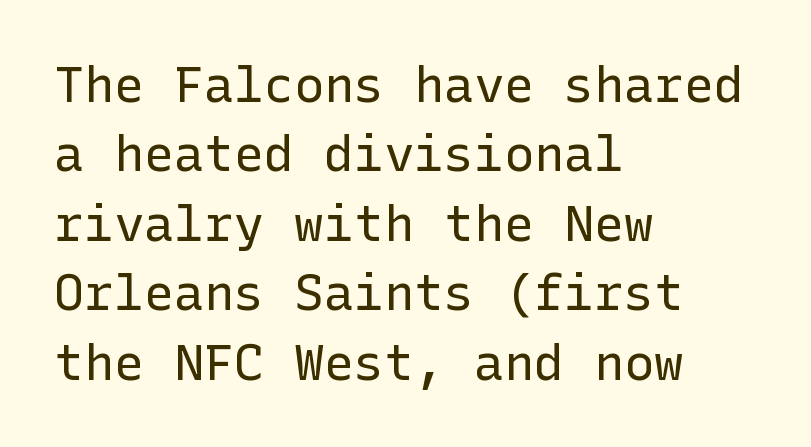
{"serif": "no", "italic": "no", "bold": "no", "weight": "regular", "width": "normal", "stroke_contrast": "low", "x_height": "medium", "underline": "no", "align": "left", "line_spacing": "normal", "line_spacing_ratio": 1.39, "letter_spacing": "normal", "letter_spacing_em": 0.0, "glyph_px": 50}
